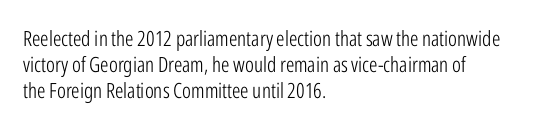
The typography opts for an upright posture over an oblique one. Unmarked baselines from the first word to the last. Students, note that the glyphs here touch the page at normal intervals. Which margin do the lines hug? The left one — the right edge is uneven. The typesetting does not lean heavy: it is not bold.
